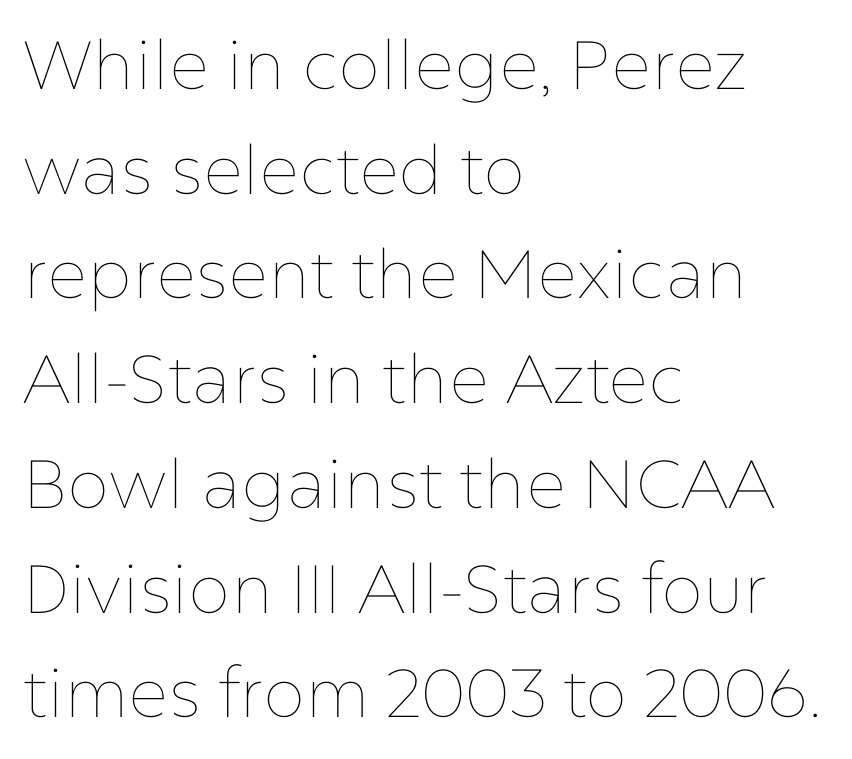
{"italic": "no", "bold": "no", "weight": "thin", "width": "normal", "stroke_contrast": "low", "x_height": "medium", "monospaced": "no", "underline": "no", "align": "left", "line_spacing": "normal", "line_spacing_ratio": 1.54, "letter_spacing": "normal", "letter_spacing_em": 0.0, "glyph_px": 68}
